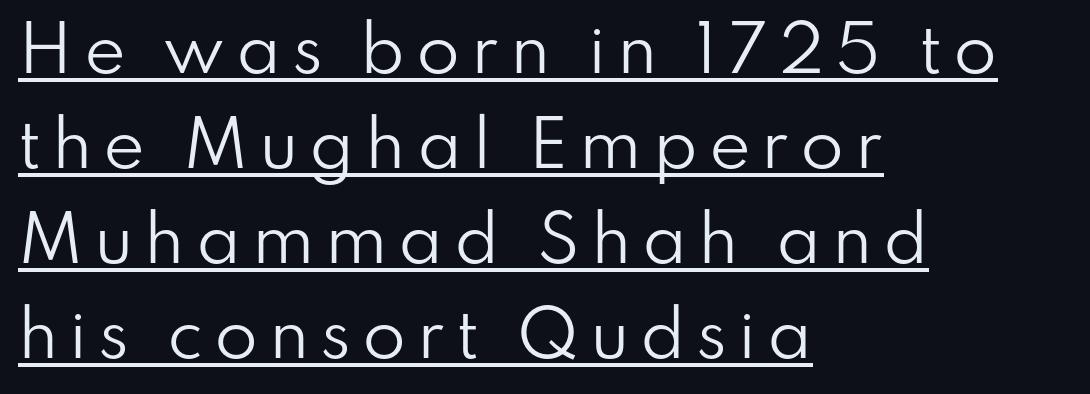
The image shows 63 px regular-weight sans-serif type, upright; set left-aligned, normal line spacing (1.51x), underlined; low stroke contrast and a small x-height.
